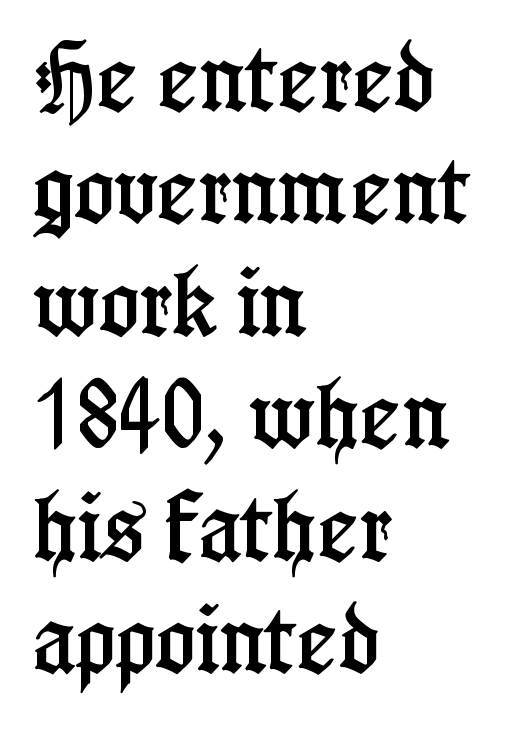
Q: Is the text italic (slanted)? A: No, it is upright.
Q: Is the typeface a serif or a sans-serif typeface? A: Serif.
Q: Is the text underlined? A: No.
Q: How is the paragraph aligned? A: Left-aligned.
Q: Is the spacing between letters normal or unusually wide? A: Normal.
Q: Is the spacing between lines tight, normal or loose? A: Normal.
Q: Width (condensed, normal, or wide)? A: Condensed.
Q: Stroke contrast? A: Low.
Q: x-height? A: Medium.
Q: Monospaced? A: No.
